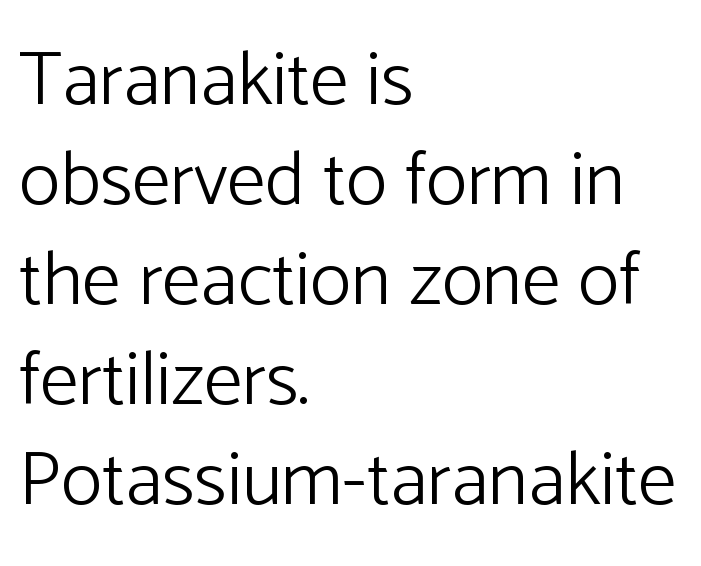
Q: Is the text bold? A: No.
Q: Is the text italic (slanted)? A: No, it is upright.
Q: Is the typeface a serif or a sans-serif typeface? A: Sans-serif.
Q: Is the text underlined? A: No.
Q: How is the paragraph aligned? A: Left-aligned.
Q: Is the spacing between letters normal or unusually wide? A: Normal.
Q: Is the spacing between lines tight, normal or loose? A: Normal.
Q: Width (condensed, normal, or wide)? A: Normal.
Q: Stroke contrast? A: Low.
Q: x-height? A: Medium.
Q: Monospaced? A: No.
